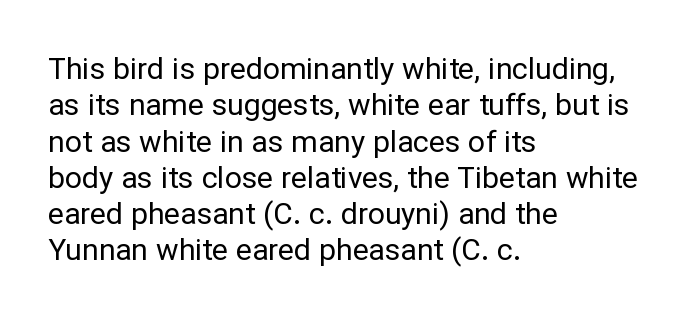
Do the characters align in a grid? No, the font is proportional. Do the letters lean? They stand straight. Alignment: flush left. Glyph-to-glyph distance matches everyday printed text. The passage shown is typeset with a sans-serif family.
